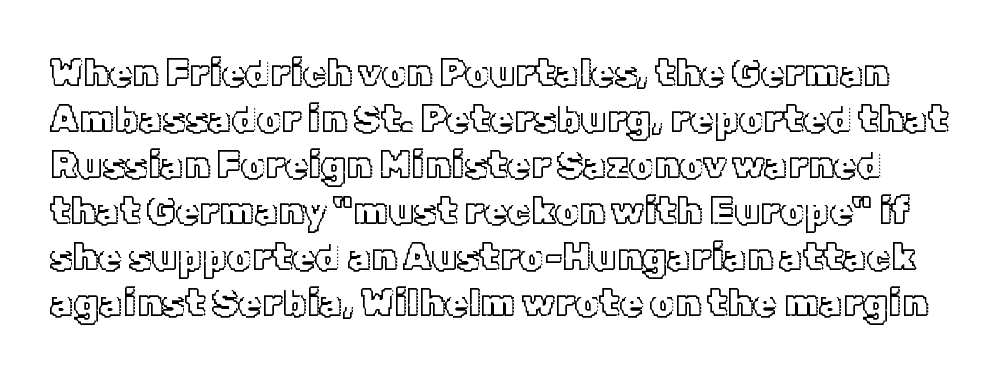
The image shows 38 px text type, upright; set line spacing 1.21x, normal letter spacing, not underlined; a medium x-height.
